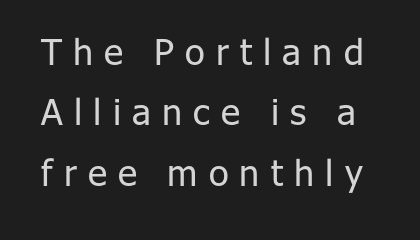
The image shows 36 px regular-weight sans-serif type, upright; set normal line spacing (1.68x), unusually wide letter spacing (+0.31 em), not underlined; low stroke contrast and a medium x-height.
